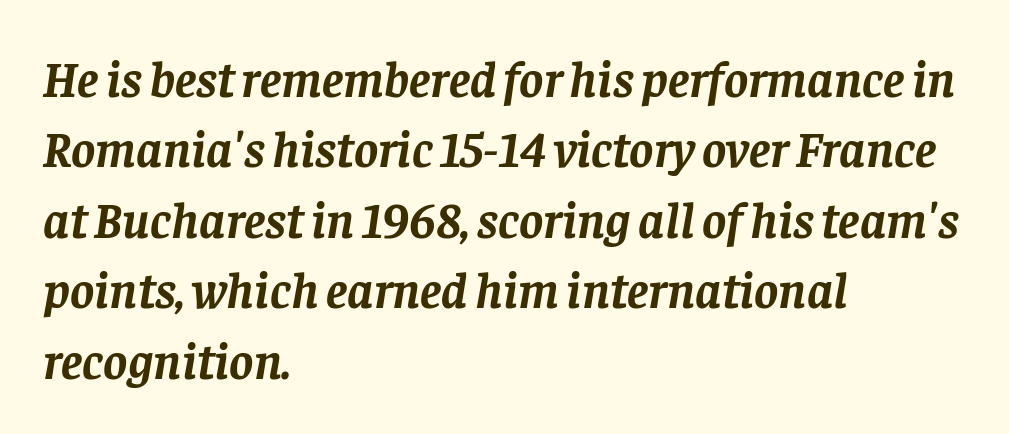
Q: Is the text bold? A: Yes.
Q: Is the text italic (slanted)? A: Yes, it leans right by about 8 degrees.
Q: Is the typeface a serif or a sans-serif typeface? A: Serif.
Q: Is the text underlined? A: No.
Q: How is the paragraph aligned? A: Left-aligned.
Q: Is the spacing between letters normal or unusually wide? A: Normal.
Q: Is the spacing between lines tight, normal or loose? A: Normal.
Q: Width (condensed, normal, or wide)? A: Normal.
Q: Stroke contrast? A: Low.
Q: x-height? A: Large.
Q: Monospaced? A: No.
